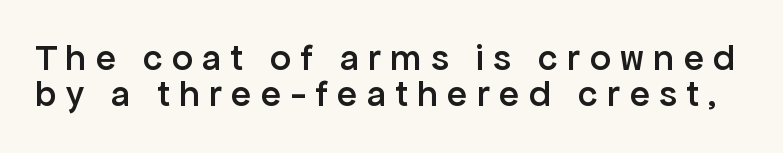
Q: Is the text bold? A: Semi-bold.
Q: Is the text italic (slanted)? A: No, it is upright.
Q: Is the typeface a serif or a sans-serif typeface? A: Sans-serif.
Q: Is the text underlined? A: No.
Q: Is the spacing between letters normal or unusually wide? A: Unusually wide.
Q: Is the spacing between lines tight, normal or loose? A: Tight.
Q: Width (condensed, normal, or wide)? A: Normal.
Q: Stroke contrast? A: Low.
Q: x-height? A: Medium.
Q: Monospaced? A: No.
